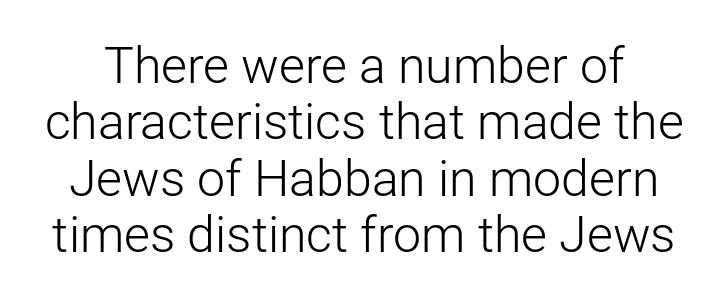
The image shows 50 px light sans-serif type, upright; set tight line spacing (1.13x), normal letter spacing, not underlined; low stroke contrast and a medium x-height.
